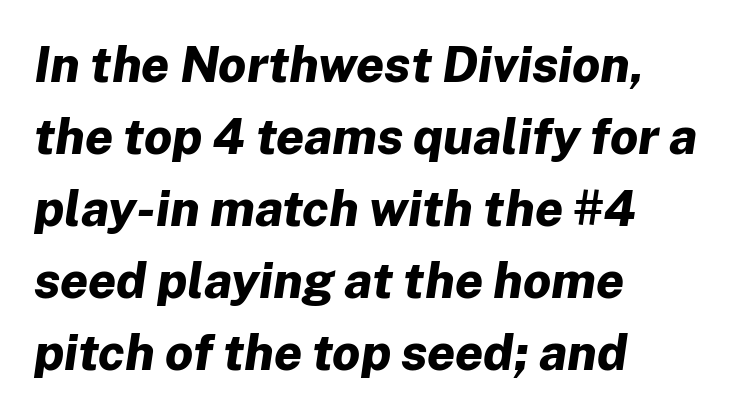
{"italic": "yes", "lean": "right", "slant_degrees": 8, "bold": "yes", "weight": "bold", "width": "normal", "stroke_contrast": "low", "x_height": "medium", "monospaced": "no", "underline": "no", "align": "left", "line_spacing": "normal", "line_spacing_ratio": 1.44, "letter_spacing": "normal", "letter_spacing_em": 0.0, "glyph_px": 50}
